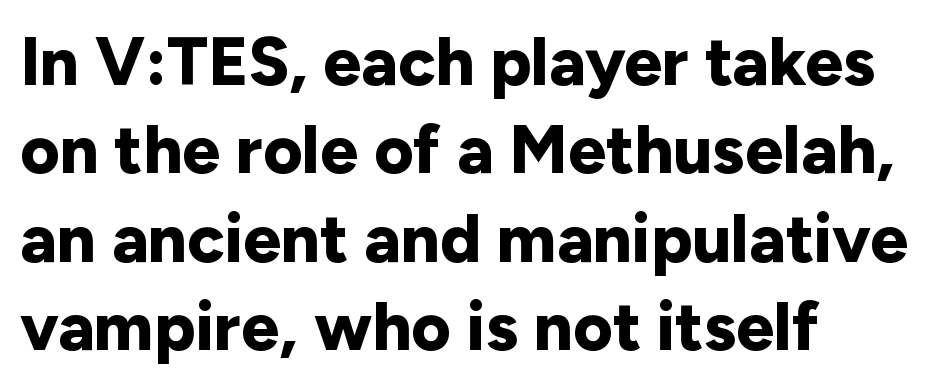
Font category for this specimen: sans-serif. How would I describe the line gaps? Plain and ordinary. The line texture is even and compact thanks to regular tracking. Line starts are locked; line ends wander. The rendering uses natural spacing where letterforms have individual widths.
